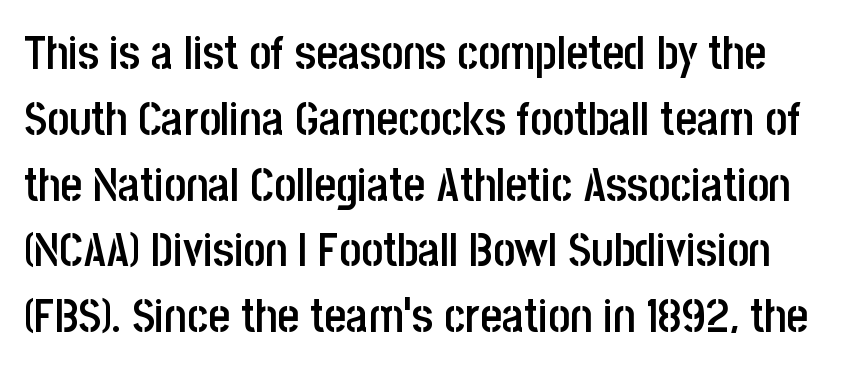
{"serif": "no", "italic": "no", "bold": "semi", "weight": "semibold", "width": "condensed", "stroke_contrast": "low", "x_height": "large", "monospaced": "no", "underline": "no", "line_spacing": "normal", "line_spacing_ratio": 1.4, "letter_spacing": "normal", "letter_spacing_em": 0.0, "glyph_px": 47}
